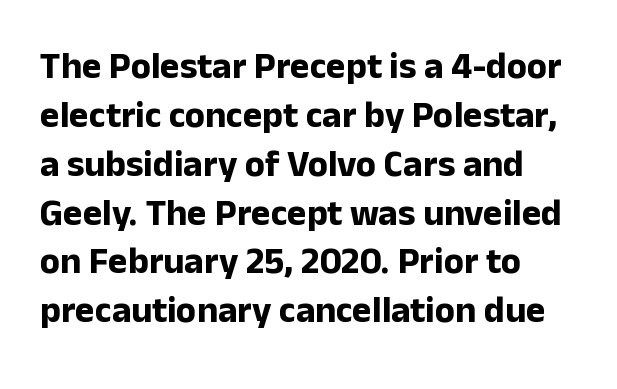
Nothing sits at the stroke ends, so this counts as sans-serif. Every row of glyphs begins at an identical x-position on the left. Compared with typical paragraphs, the rows here are spaced about the same. The face used here is rendered with its standard letterfit.
